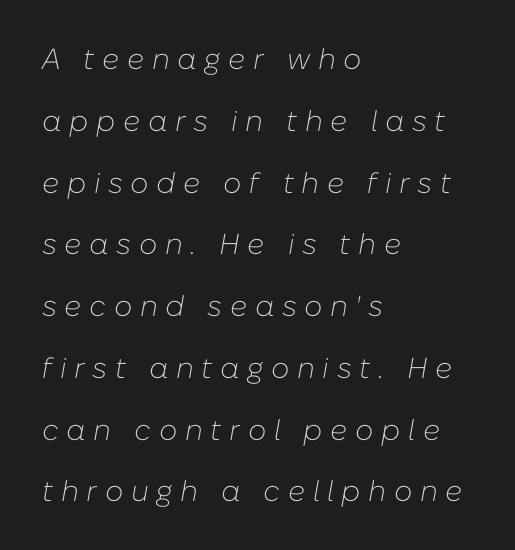
The image shows 29 px light type, italic (leaning right); set left-aligned, loose line spacing (2.13x), unusually wide letter spacing (+0.26 em), not underlined; low stroke contrast and a medium x-height.
